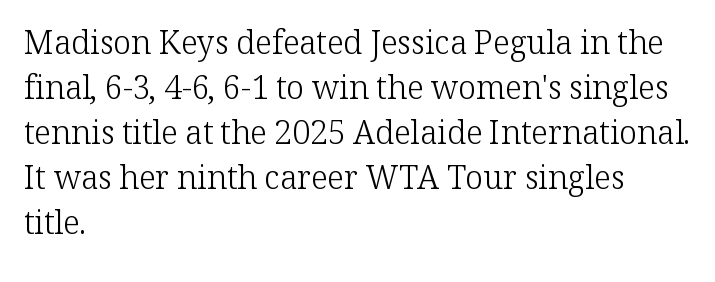
A bare baseline throughout the passage. This reads as an unemphasized weight, regular at the heaviest. Evenly set lines give the paragraph a standard silhouette. Unlike a clean sans, this face finishes its strokes with serifs. Each letter keeps its own natural width here, so spacing adapts to shape.
